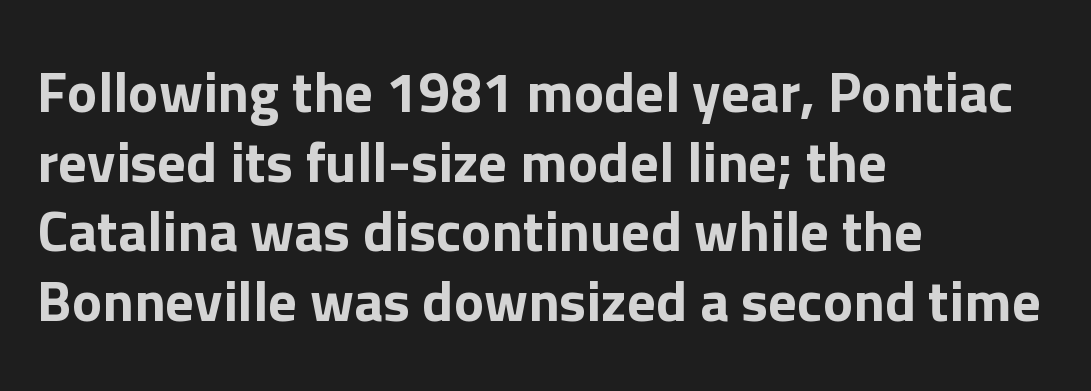
Style check: upright. You could not count columns in this text — the font is proportionally spaced. Casual observation: everything's shoved over to the left. What stands out about the letter spacing? Nothing — it is the standard amount.
